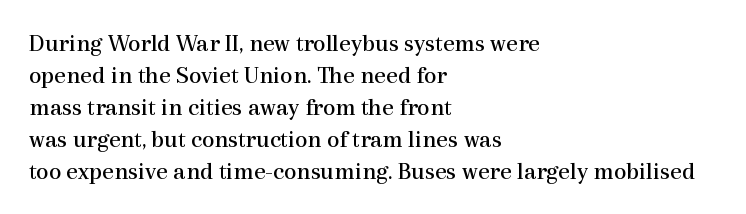
The image shows 25 px text type, upright; set left-aligned, normal line spacing (1.28x), normal letter spacing, not underlined.
